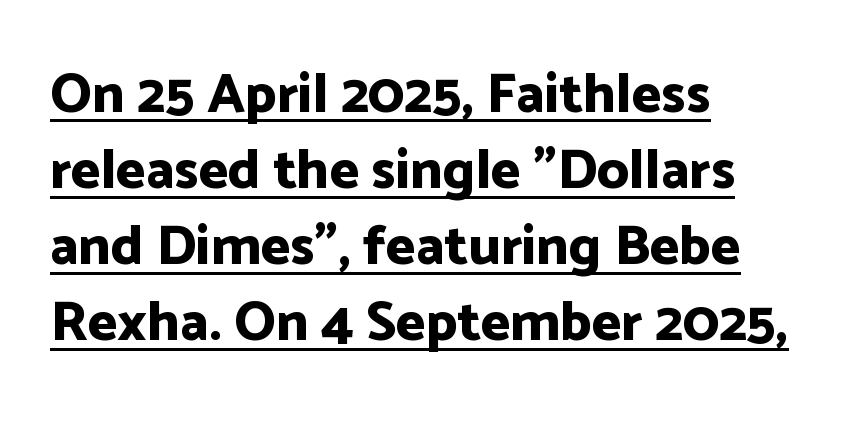
Q: Is the text bold? A: Yes.
Q: Is the text italic (slanted)? A: No, it is upright.
Q: Is the typeface a serif or a sans-serif typeface? A: Sans-serif.
Q: Is the text underlined? A: Yes.
Q: How is the paragraph aligned? A: Left-aligned.
Q: Is the spacing between letters normal or unusually wide? A: Normal.
Q: Is the spacing between lines tight, normal or loose? A: Normal.
Q: Width (condensed, normal, or wide)? A: Normal.
Q: Stroke contrast? A: Low.
Q: x-height? A: Medium.
Q: Monospaced? A: No.
